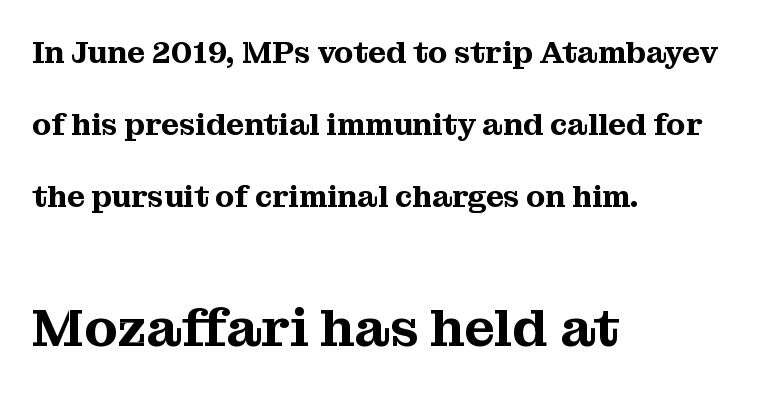
Q: Is the text italic (slanted)? A: No, it is upright.
Q: Is the typeface a serif or a sans-serif typeface? A: Serif.
Q: Is the text underlined? A: No.
Q: How is the paragraph aligned? A: Left-aligned.
Q: Is the spacing between letters normal or unusually wide? A: Normal.
Q: Is the spacing between lines tight, normal or loose? A: Loose.
Q: Which block of text is set in a larger size, the first (top) or the second (bottom)? A: The second (bottom) one.
Q: Width (condensed, normal, or wide)? A: Normal.
Q: Stroke contrast? A: Medium.
Q: x-height? A: Medium.
Q: Monospaced? A: No.
